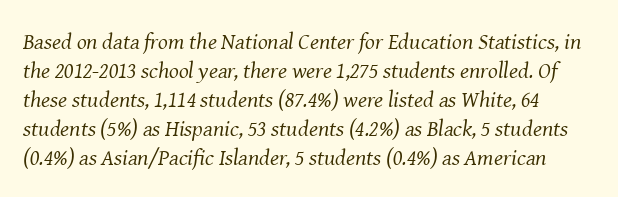
Q: Is the text bold? A: No.
Q: Is the text italic (slanted)? A: Yes, it leans right by about 8 degrees.
Q: Is the text underlined? A: No.
Q: Is the spacing between letters normal or unusually wide? A: Normal.
Q: Is the spacing between lines tight, normal or loose? A: Normal.
